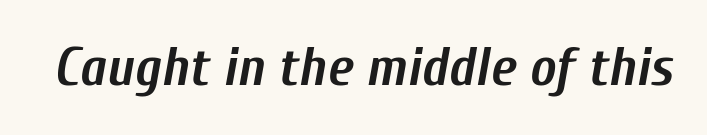
Q: Is the text bold? A: Yes.
Q: Is the text italic (slanted)? A: Yes, it leans right by about 10 degrees.
Q: Is the text underlined? A: No.
Q: Is the spacing between letters normal or unusually wide? A: Normal.
Q: Width (condensed, normal, or wide)? A: Condensed.
Q: Stroke contrast? A: Low.
Q: x-height? A: Medium.
Q: Monospaced? A: No.
